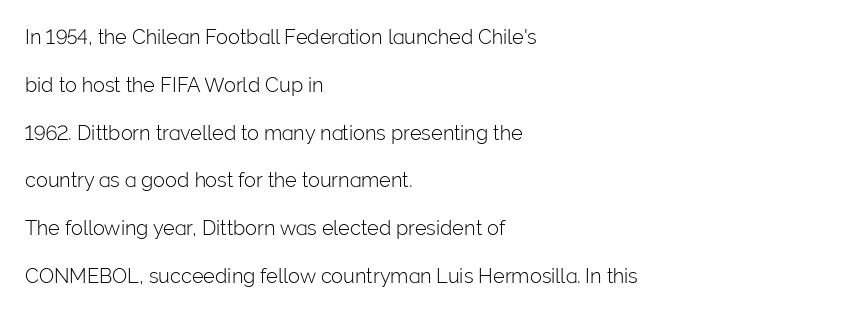
Q: Is the text bold? A: No.
Q: Is the text italic (slanted)? A: No, it is upright.
Q: Is the text underlined? A: No.
Q: How is the paragraph aligned? A: Left-aligned.
Q: Is the spacing between letters normal or unusually wide? A: Normal.
Q: Is the spacing between lines tight, normal or loose? A: Loose.
